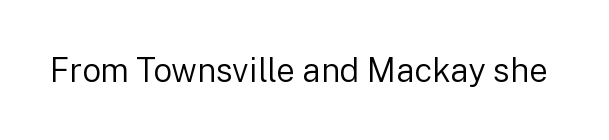
Q: Is the text bold? A: No.
Q: Is the text italic (slanted)? A: No, it is upright.
Q: Is the typeface a serif or a sans-serif typeface? A: Sans-serif.
Q: Is the text underlined? A: No.
Q: Is the spacing between letters normal or unusually wide? A: Normal.
Q: Width (condensed, normal, or wide)? A: Normal.
Q: Stroke contrast? A: Low.
Q: x-height? A: Medium.
Q: Monospaced? A: No.
